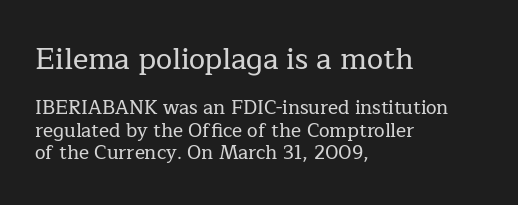
Q: Is the text italic (slanted)? A: No, it is upright.
Q: Is the typeface a serif or a sans-serif typeface? A: Serif.
Q: Is the text underlined? A: No.
Q: How is the paragraph aligned? A: Left-aligned.
Q: Is the spacing between letters normal or unusually wide? A: Normal.
Q: Which block of text is set in a larger size, the first (top) or the second (bottom)? A: The first (top) one.
Q: Width (condensed, normal, or wide)? A: Normal.
Q: Stroke contrast? A: Low.
Q: x-height? A: Medium.
Q: Monospaced? A: No.
